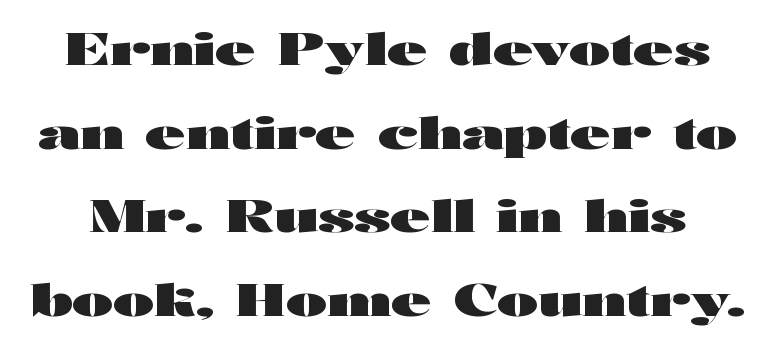
Q: Is the text bold? A: Yes.
Q: Is the text italic (slanted)? A: No, it is upright.
Q: Is the typeface a serif or a sans-serif typeface? A: Serif.
Q: Is the text underlined? A: No.
Q: Is the spacing between letters normal or unusually wide? A: Normal.
Q: Is the spacing between lines tight, normal or loose? A: Loose.
Q: Width (condensed, normal, or wide)? A: Wide.
Q: Stroke contrast? A: High.
Q: x-height? A: Medium.
Q: Monospaced? A: No.
